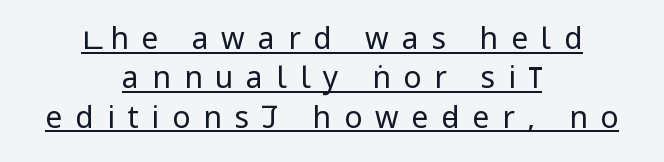
Q: Is the text bold? A: No.
Q: Is the text italic (slanted)? A: No, it is upright.
Q: Is the typeface a serif or a sans-serif typeface? A: Sans-serif.
Q: Is the text underlined? A: Yes.
Q: How is the paragraph aligned? A: Centered.
Q: Is the spacing between letters normal or unusually wide? A: Unusually wide.
Q: Is the spacing between lines tight, normal or loose? A: Normal.
Q: Width (condensed, normal, or wide)? A: Condensed.
Q: Stroke contrast? A: Low.
